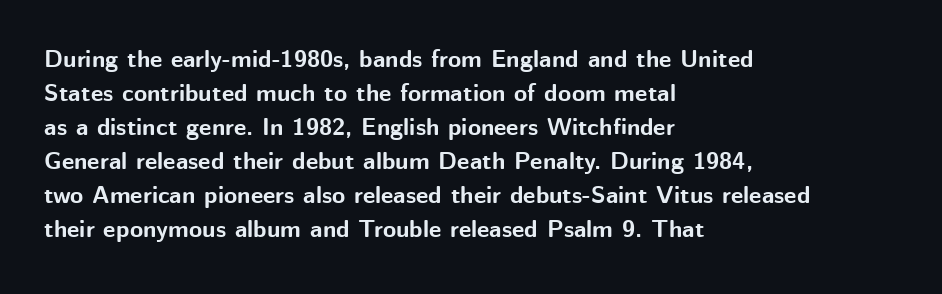
{"italic": "no", "bold": "yes", "underline": "no", "align": "left", "line_spacing": "normal", "line_spacing_ratio": 1.42, "letter_spacing": "normal", "letter_spacing_em": 0.0, "glyph_px": 24}
